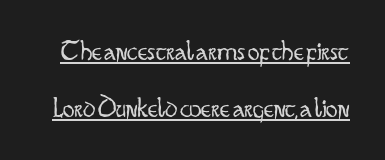
The image shows 29 px light, condensed sans-serif type, upright; set loose line spacing (1.97x), normal letter spacing, underlined; low stroke contrast and a small x-height.
